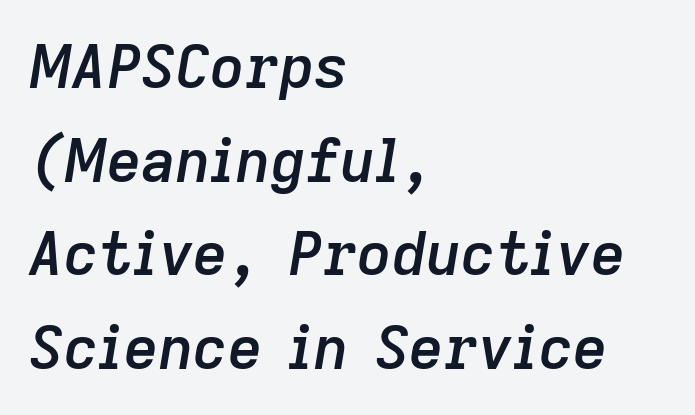
Q: Is the text bold? A: Semi-bold.
Q: Is the text italic (slanted)? A: Yes, it leans right by about 9 degrees.
Q: Is the text underlined? A: No.
Q: How is the paragraph aligned? A: Left-aligned.
Q: Is the spacing between letters normal or unusually wide? A: Normal.
Q: Is the spacing between lines tight, normal or loose? A: Normal.
Q: Width (condensed, normal, or wide)? A: Normal.
Q: Stroke contrast? A: Low.
Q: x-height? A: Medium.
Q: Monospaced? A: No.
